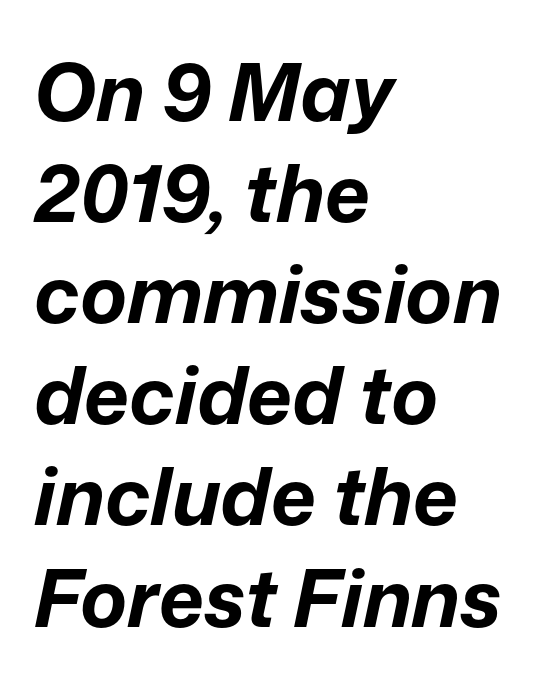
The rendering uses a moderate line-height, typical for paragraphs. The glyphs are unaccompanied by any horizontal stroke below them. Here the designer chose a conventional face with non-uniform glyph widths. The lettering tilts uniformly, giving the passage an italic look.
